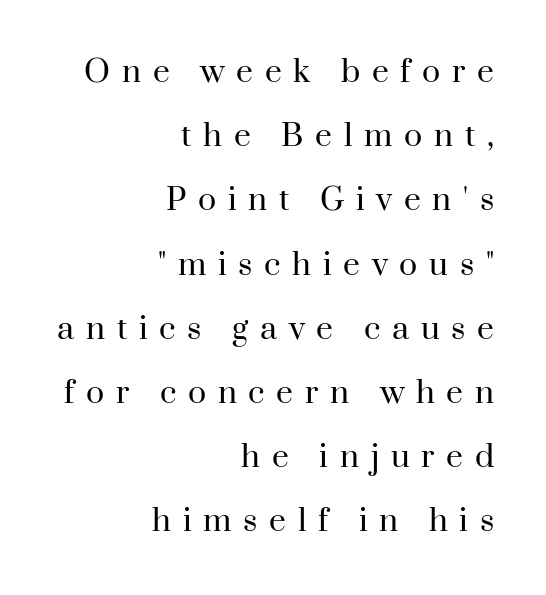
Q: Is the text bold? A: No.
Q: Is the text italic (slanted)? A: No, it is upright.
Q: Is the typeface a serif or a sans-serif typeface? A: Serif.
Q: Is the text underlined? A: No.
Q: How is the paragraph aligned? A: Right-aligned.
Q: Is the spacing between letters normal or unusually wide? A: Unusually wide.
Q: Is the spacing between lines tight, normal or loose? A: Loose.
Q: Width (condensed, normal, or wide)? A: Normal.
Q: Stroke contrast? A: High.
Q: x-height? A: Small.
Q: Monospaced? A: No.
